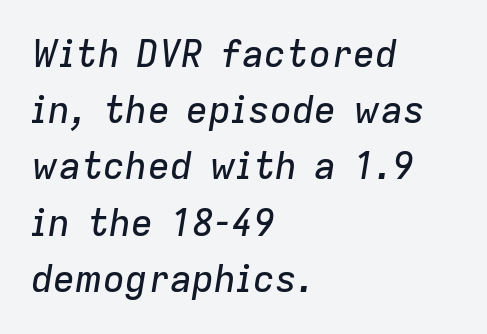
{"italic": "yes", "lean": "right", "slant_degrees": 9, "width": "normal", "stroke_contrast": "low", "x_height": "medium", "monospaced": "no", "underline": "no", "align": "left", "line_spacing": "normal", "line_spacing_ratio": 1.52, "letter_spacing": "normal", "letter_spacing_em": 0.0, "glyph_px": 37}
